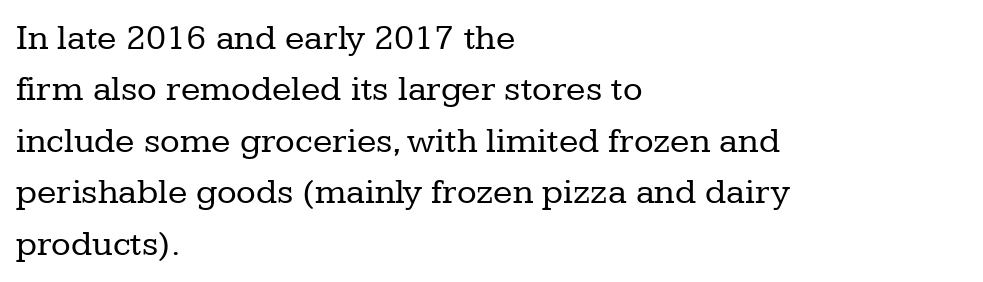
The image shows 36 px regular-weight serif type, upright; set left-aligned, normal line spacing (1.43x), normal letter spacing, not underlined; low stroke contrast and a medium x-height.
